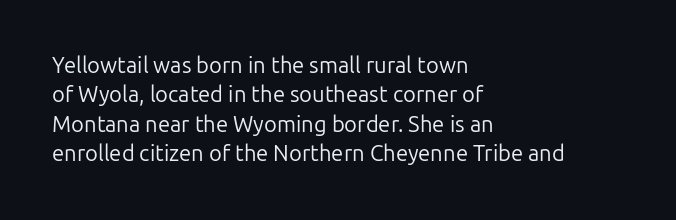
Q: Is the text bold? A: No.
Q: Is the text italic (slanted)? A: No, it is upright.
Q: Is the text underlined? A: No.
Q: How is the paragraph aligned? A: Left-aligned.
Q: Is the spacing between letters normal or unusually wide? A: Normal.
Q: Is the spacing between lines tight, normal or loose? A: Normal.
